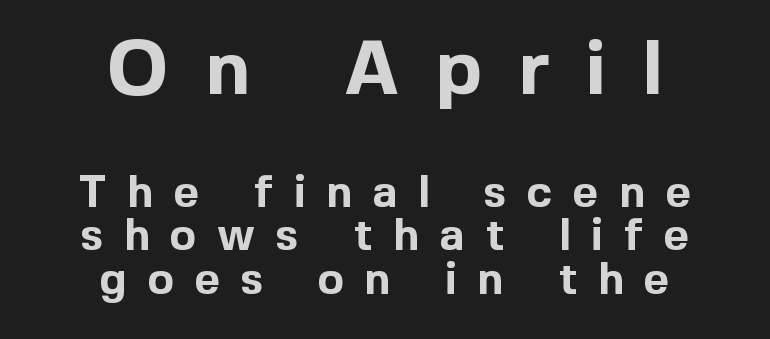
Q: Is the text bold? A: Yes.
Q: Is the text italic (slanted)? A: No, it is upright.
Q: Is the typeface a serif or a sans-serif typeface? A: Sans-serif.
Q: Is the text underlined? A: No.
Q: How is the paragraph aligned? A: Centered.
Q: Is the spacing between letters normal or unusually wide? A: Unusually wide.
Q: Is the spacing between lines tight, normal or loose? A: Tight.
Q: Which block of text is set in a larger size, the first (top) or the second (bottom)? A: The first (top) one.
Q: Width (condensed, normal, or wide)? A: Normal.
Q: x-height? A: Medium.
Q: Monospaced? A: No.
